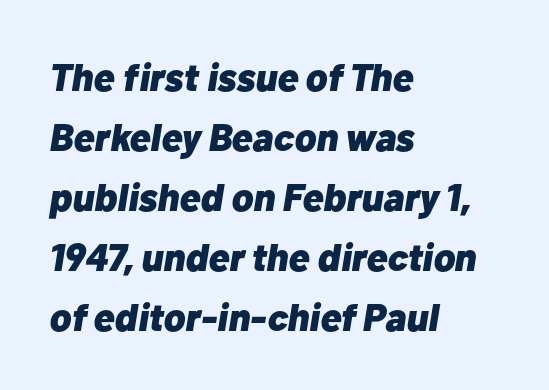
The image shows 39 px heavy type, italic (leaning right); set left-aligned, normal line spacing (1.54x), normal letter spacing, not underlined; low stroke contrast and a medium x-height.
